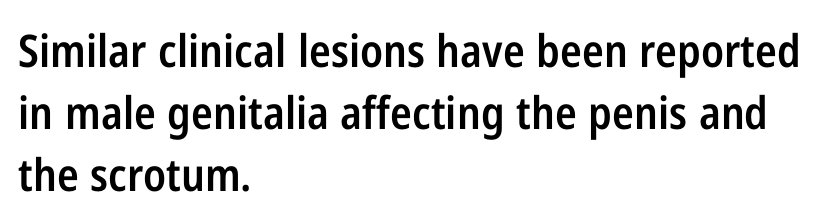
What stands out about the letter spacing? Nothing — it is the standard amount. The rag falls on the right side of this text block. The font's upright variant was chosen for this text. In terms of weight, the rendering is demibold, just under bold. Rows of type keep a routine distance in the vertical direction.
